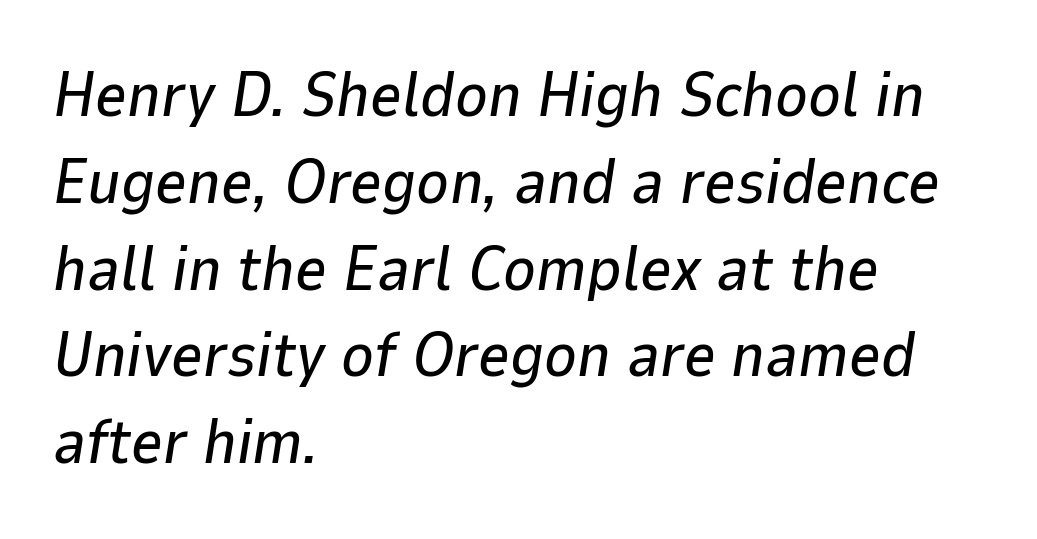
{"italic": "yes", "lean": "right", "slant_degrees": 9, "width": "normal", "stroke_contrast": "low", "x_height": "medium", "monospaced": "no", "underline": "no", "align": "left", "line_spacing": "normal", "line_spacing_ratio": 1.4, "letter_spacing": "normal", "letter_spacing_em": 0.0, "glyph_px": 62}
